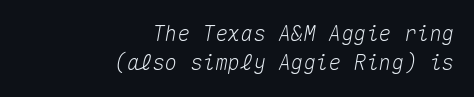
{"italic": "yes", "lean": "right", "slant_degrees": 10, "underline": "no", "align": "right", "line_spacing": "normal", "line_spacing_ratio": 1.39, "letter_spacing": "normal", "letter_spacing_em": 0.0, "glyph_px": 21}
